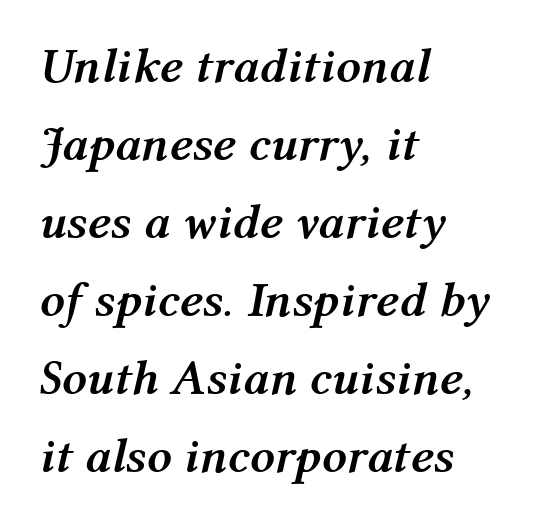
{"italic": "yes", "lean": "right", "slant_degrees": 12, "bold": "yes", "weight": "semibold", "width": "normal", "stroke_contrast": "medium", "x_height": "medium", "monospaced": "no", "underline": "no", "align": "left", "line_spacing": "normal", "line_spacing_ratio": 1.59, "letter_spacing": "normal", "letter_spacing_em": 0.0, "glyph_px": 49}
